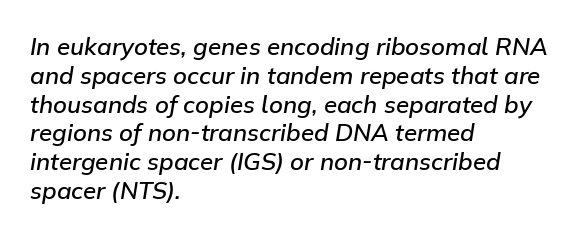
The image shows 24 px text type, italic (leaning right); set left-aligned, line spacing 1.2x, normal letter spacing, not underlined.
